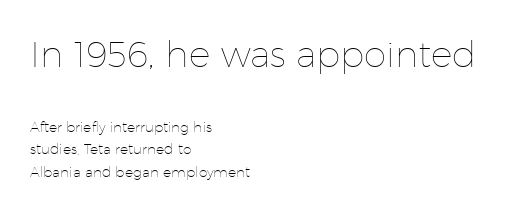
The image shows 36 px thin type, upright; set left-aligned, normal line spacing (1.61x), normal letter spacing, not underlined; the first (top) block is 2.57x larger; low stroke contrast and a medium x-height.
